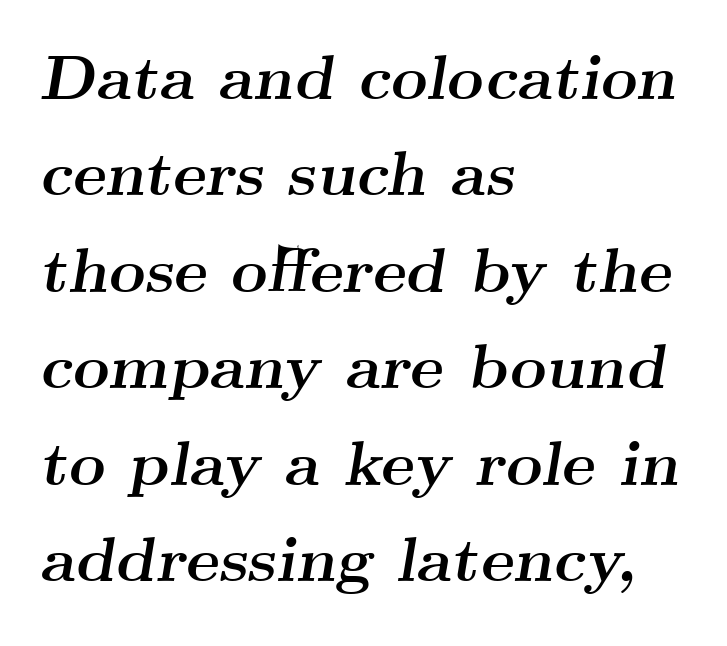
Q: Is the text bold? A: Yes.
Q: Is the text italic (slanted)? A: Yes, it leans right by about 9 degrees.
Q: Is the typeface a serif or a sans-serif typeface? A: Serif.
Q: Is the text underlined? A: No.
Q: How is the paragraph aligned? A: Left-aligned.
Q: Is the spacing between letters normal or unusually wide? A: Normal.
Q: Is the spacing between lines tight, normal or loose? A: Normal.
Q: Width (condensed, normal, or wide)? A: Wide.
Q: Stroke contrast? A: Medium.
Q: x-height? A: Small.
Q: Monospaced? A: No.
